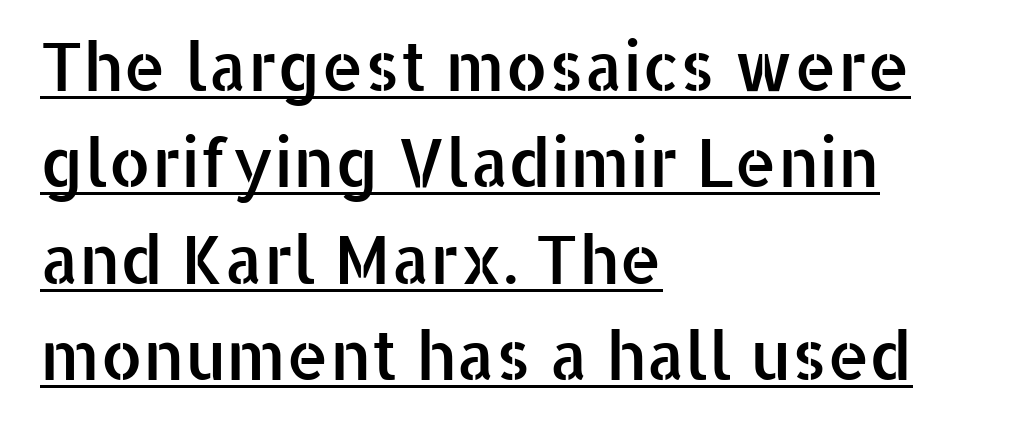
{"serif": "no", "italic": "no", "width": "normal", "stroke_contrast": "low", "x_height": "medium", "monospaced": "no", "underline": "yes", "align": "left", "line_spacing": "normal", "line_spacing_ratio": 1.44, "letter_spacing": "normal", "letter_spacing_em": 0.0, "glyph_px": 67}
